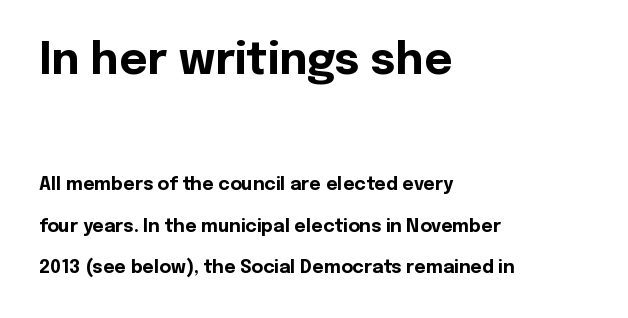
{"serif": "no", "italic": "no", "bold": "yes", "weight": "bold", "width": "normal", "x_height": "medium", "monospaced": "no", "underline": "no", "align": "left", "line_spacing": "loose", "line_spacing_ratio": 2.3, "letter_spacing": "normal", "letter_spacing_em": 0.0, "larger_block": "first", "size_ratio": 2.44, "glyph_px": 44}
